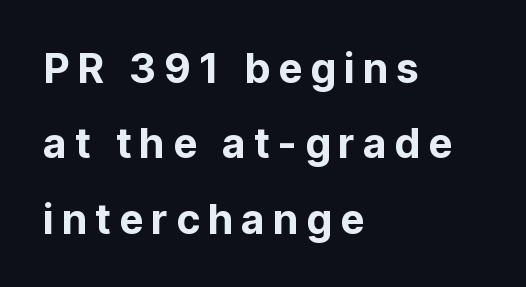
Q: Is the text italic (slanted)? A: No, it is upright.
Q: Is the typeface a serif or a sans-serif typeface? A: Sans-serif.
Q: Is the text underlined? A: No.
Q: How is the paragraph aligned? A: Left-aligned.
Q: Width (condensed, normal, or wide)? A: Normal.
Q: Stroke contrast? A: Low.
Q: x-height? A: Medium.
Q: Monospaced? A: No.
